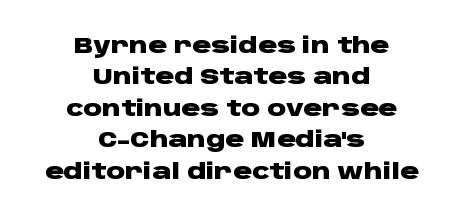
On the weight axis this lands at bold, roughly 700. The area under the type is left untouched. Whoever set this chose a conventional vertical rhythm. The typesetter chose a symmetrical, centered arrangement here. A typesetter would call this zero additional tracking. Italic: no, the glyphs are upright roman.
